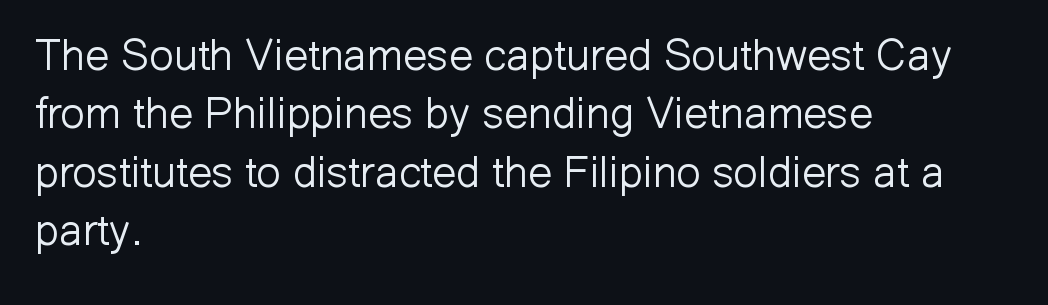
Q: Is the text bold? A: No.
Q: Is the text italic (slanted)? A: No, it is upright.
Q: Is the typeface a serif or a sans-serif typeface? A: Sans-serif.
Q: Is the text underlined? A: No.
Q: How is the paragraph aligned? A: Left-aligned.
Q: Is the spacing between letters normal or unusually wide? A: Normal.
Q: Is the spacing between lines tight, normal or loose? A: Normal.
Q: Width (condensed, normal, or wide)? A: Normal.
Q: Stroke contrast? A: Low.
Q: x-height? A: Medium.
Q: Monospaced? A: No.
